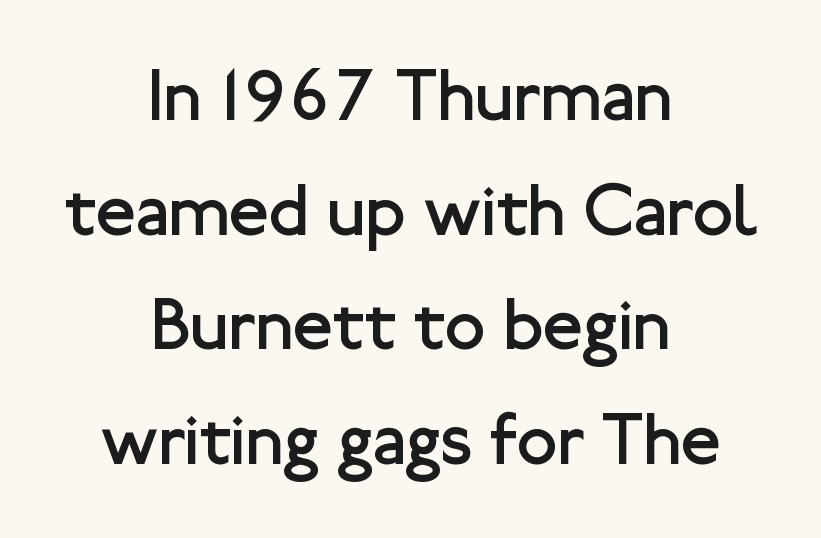
{"serif": "no", "italic": "no", "bold": "no", "weight": "regular", "width": "normal", "stroke_contrast": "low", "x_height": "medium", "monospaced": "no", "underline": "no", "align": "center", "line_spacing": "normal", "line_spacing_ratio": 1.57, "letter_spacing": "normal", "letter_spacing_em": 0.0, "glyph_px": 73}
